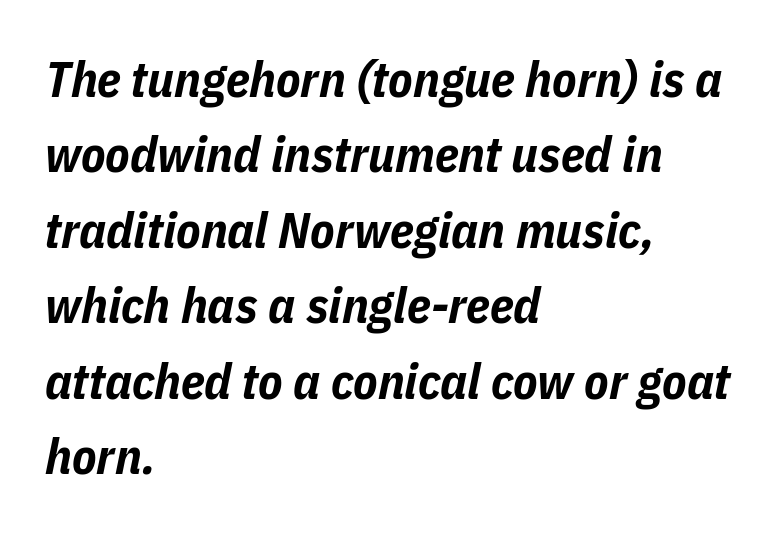
Set as a true bold cut, around the 700 mark. No word sits above an underline. Short and long lines alike share a common starting point at left. The rendering keeps characters at their native spacing. Rendered with sloped, italic letterforms. Think of a printed novel: that variable character pitch is what you see here.
